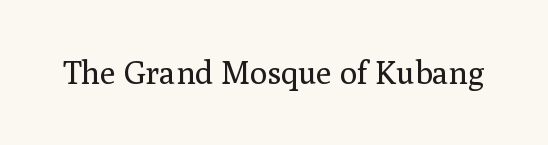
The image shows 32 px regular-weight serif type, upright; set normal letter spacing, not underlined; medium stroke contrast and a medium x-height.
